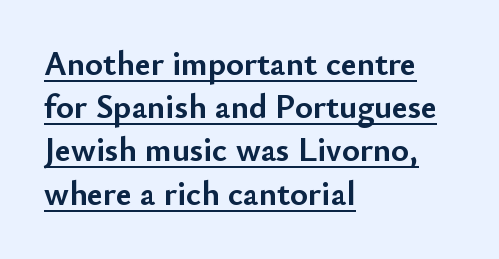
{"serif": "no", "italic": "no", "bold": "yes", "weight": "semibold", "width": "normal", "stroke_contrast": "low", "x_height": "small", "monospaced": "no", "underline": "yes", "align": "left", "line_spacing": "normal", "line_spacing_ratio": 1.27, "letter_spacing": "normal", "letter_spacing_em": 0.0, "glyph_px": 34}
